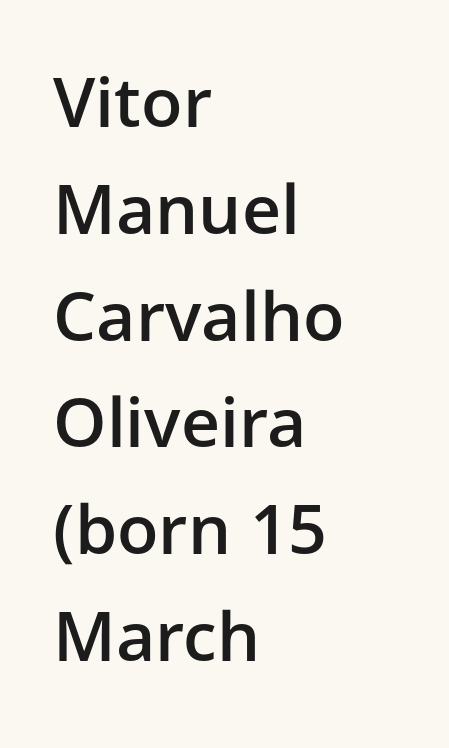
{"serif": "no", "italic": "no", "bold": "semi", "weight": "semibold", "width": "normal", "stroke_contrast": "low", "x_height": "medium", "monospaced": "no", "underline": "no", "align": "left", "line_spacing": "normal", "line_spacing_ratio": 1.57, "letter_spacing": "normal", "letter_spacing_em": 0.0, "glyph_px": 68}
